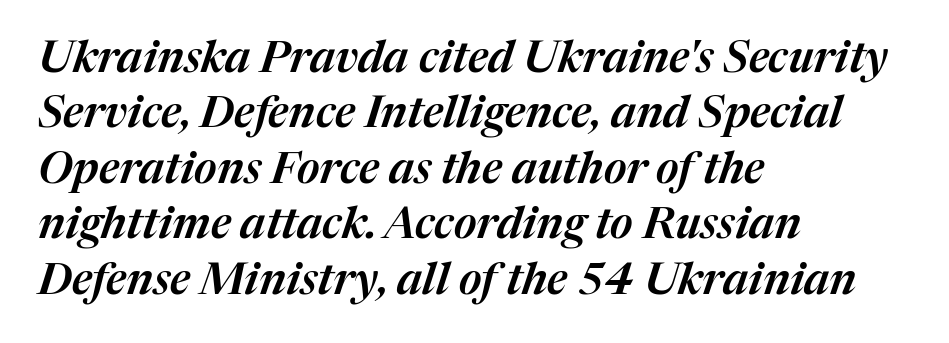
{"italic": "yes", "lean": "right", "slant_degrees": 17, "width": "normal", "stroke_contrast": "medium", "x_height": "medium", "monospaced": "no", "underline": "no", "align": "left", "line_spacing": "normal", "line_spacing_ratio": 1.26, "letter_spacing": "normal", "letter_spacing_em": 0.0, "glyph_px": 44}
